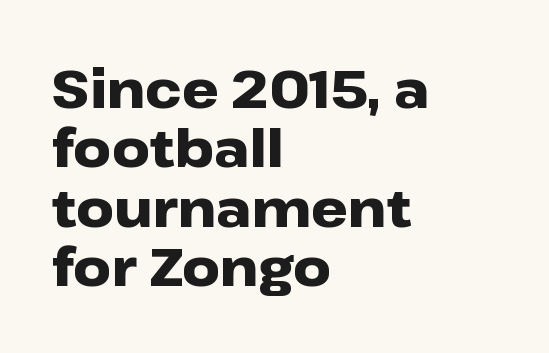
A typesetter would call this proportional, since set widths differ per character. Heft: maximum for text — a bold. Letter spacing: default. Posture: vertical. Summary of vertical rhythm: compact, with narrow interline spacing. Visually the block forms a straight wall on the left and a jagged coastline on the right.
